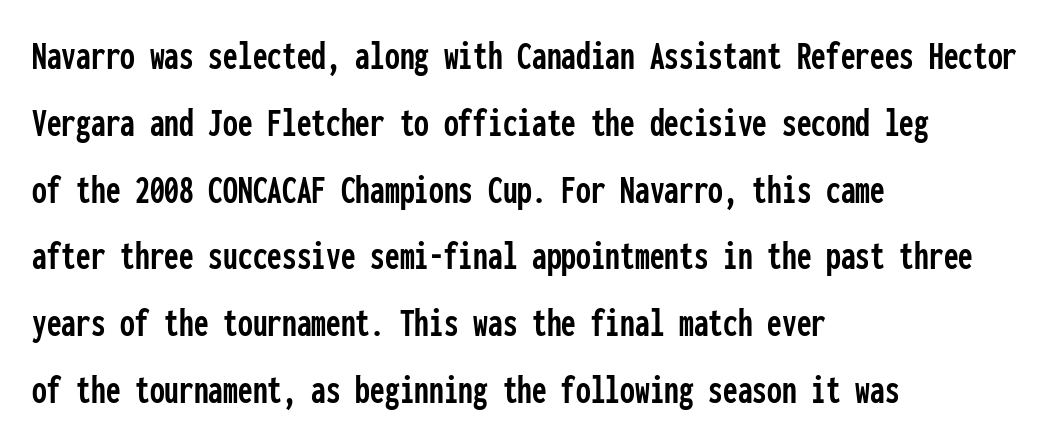
Q: Is the text italic (slanted)? A: No, it is upright.
Q: Is the typeface a serif or a sans-serif typeface? A: Sans-serif.
Q: Is the text underlined? A: No.
Q: How is the paragraph aligned? A: Left-aligned.
Q: Is the spacing between letters normal or unusually wide? A: Normal.
Q: Is the spacing between lines tight, normal or loose? A: Normal.
Q: Width (condensed, normal, or wide)? A: Condensed.
Q: Stroke contrast? A: Low.
Q: x-height? A: Medium.
Q: Monospaced? A: Yes.
